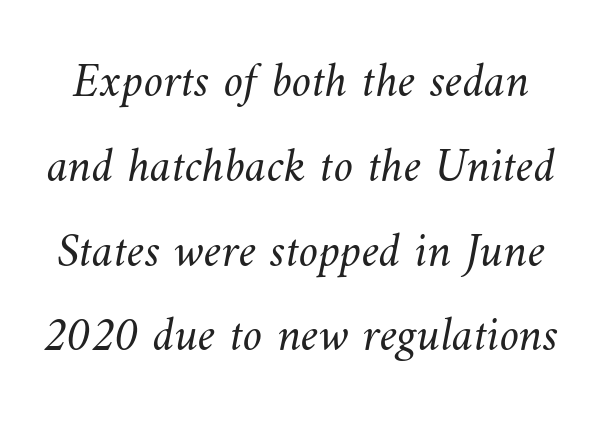
Think of a printed novel: that variable character pitch is what you see here. Underline: absent. Think standard paragraph weight, or any step lighter than that. Inter-character spacing is left at the font's built-in metrics.
